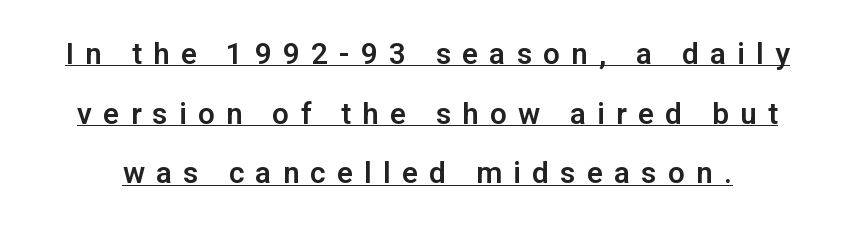
The image shows 30 px sans-serif type, upright; set loose line spacing (1.99x), unusually wide letter spacing (+0.37 em), underlined; low stroke contrast and a medium x-height.
